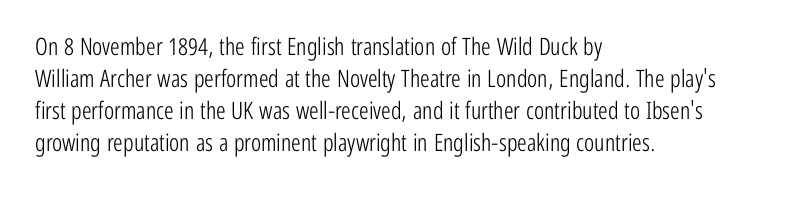
Q: Is the text bold? A: No.
Q: Is the text italic (slanted)? A: No, it is upright.
Q: Is the text underlined? A: No.
Q: How is the paragraph aligned? A: Left-aligned.
Q: Is the spacing between letters normal or unusually wide? A: Normal.
Q: Is the spacing between lines tight, normal or loose? A: Normal.
